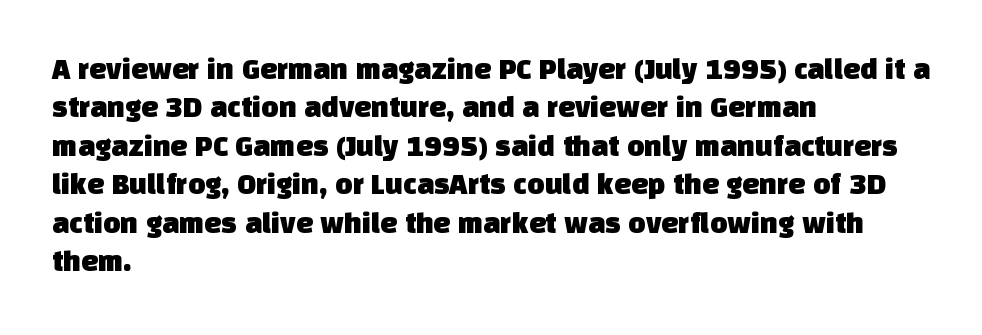
Q: Is the typeface a serif or a sans-serif typeface? A: Sans-serif.
Q: Is the text underlined? A: No.
Q: How is the paragraph aligned? A: Left-aligned.
Q: Is the spacing between letters normal or unusually wide? A: Normal.
Q: Is the spacing between lines tight, normal or loose? A: Normal.
Q: Width (condensed, normal, or wide)? A: Normal.
Q: Stroke contrast? A: Low.
Q: x-height? A: Large.
Q: Monospaced? A: No.
